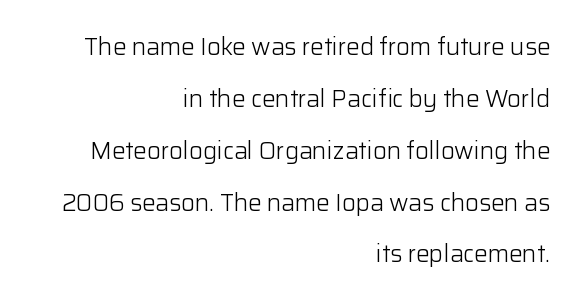
{"italic": "no", "bold": "no", "underline": "no", "align": "right", "line_spacing": "loose", "line_spacing_ratio": 2.16, "letter_spacing": "normal", "letter_spacing_em": 0.0, "glyph_px": 24}
